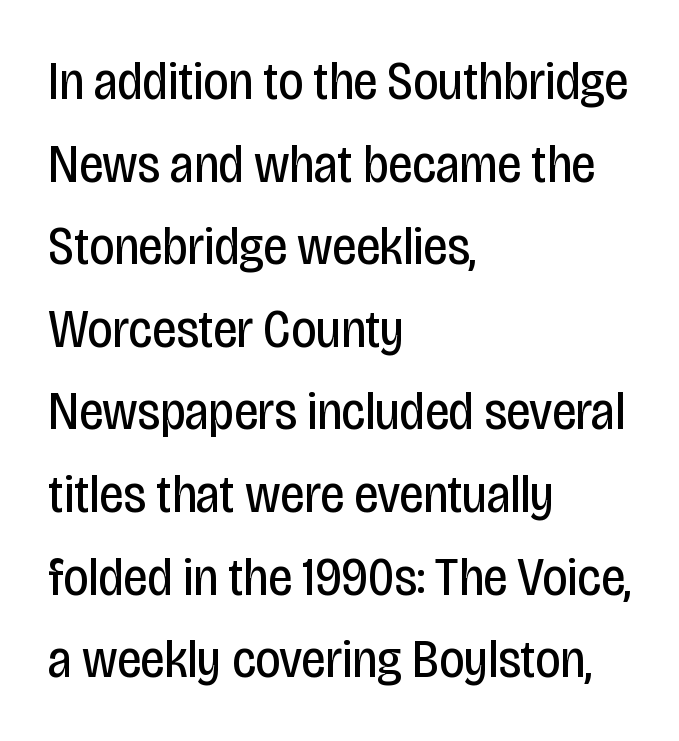
The image shows 54 px regular-weight, condensed sans-serif type, upright; set left-aligned, normal line spacing (1.53x), normal letter spacing, not underlined; low stroke contrast and a large x-height.
